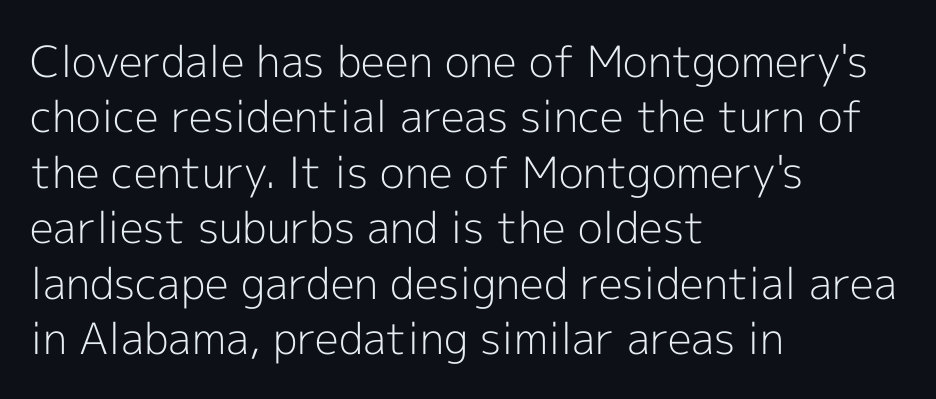
Unlike italic type, these characters show no tilt at all. The font family rendered here belongs to the sans-serif group. A normal amount of white space separates one row of letters from the next. You could call the tracking neutral — neither tight nor loose. The specimen omits any rule beneath the text block's lines.
